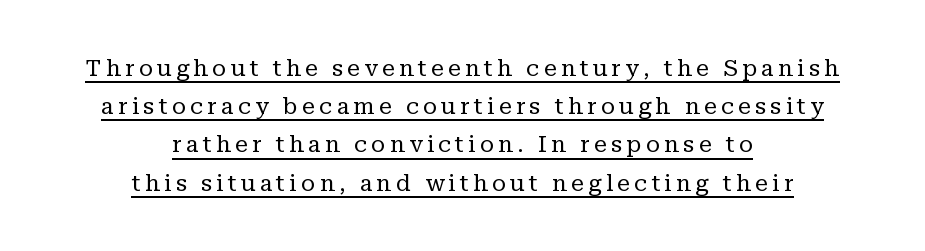
Q: Is the text bold? A: No.
Q: Is the text italic (slanted)? A: No, it is upright.
Q: Is the text underlined? A: Yes.
Q: How is the paragraph aligned? A: Centered.
Q: Is the spacing between lines tight, normal or loose? A: Normal.
